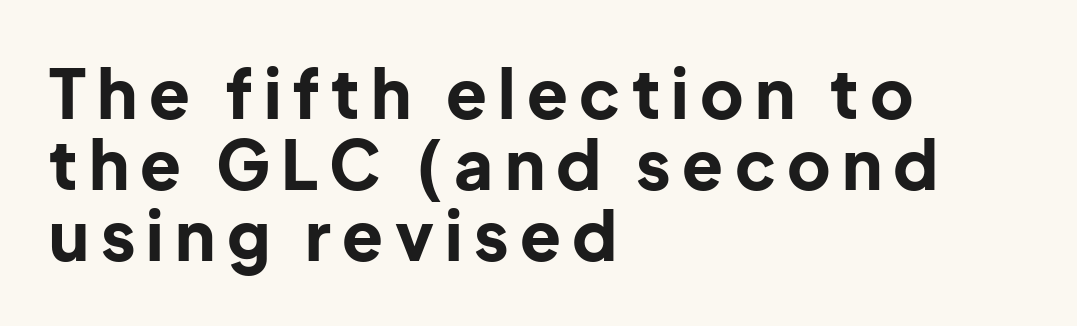
The image shows 67 px bold sans-serif type, upright; set left-aligned, tight line spacing (1.06x), not underlined; low stroke contrast and a medium x-height.
